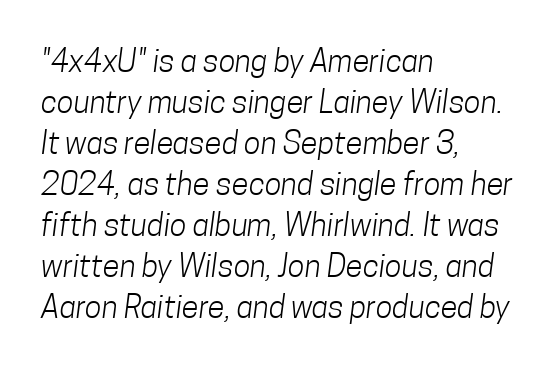
A student would call this left alignment; a typographer would say flush left, rag right. Character widths vary here, with narrow letters taking less room than wide ones. Decoration check: the copy has no underline. Stroke terminals: plain, sans-serif. The tracking reads as untouched default to a designer's eye.
